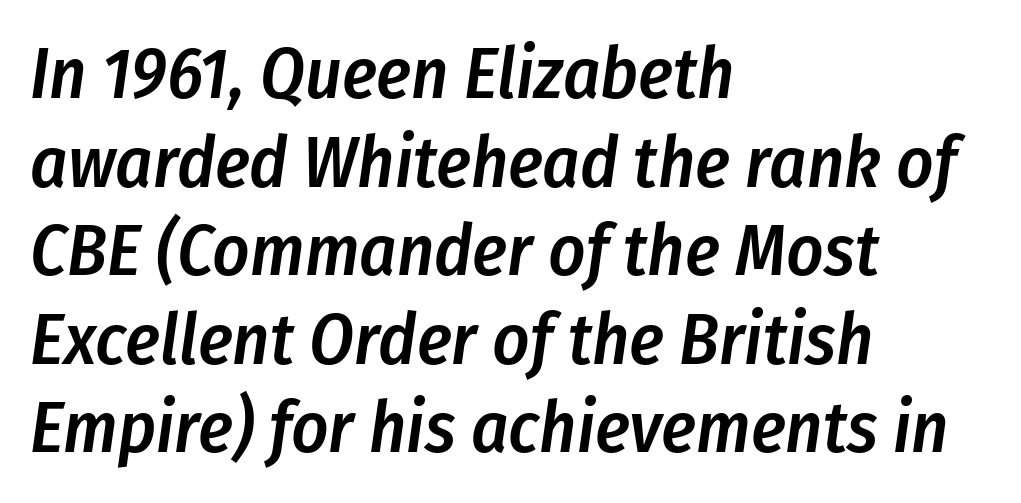
The image shows 72 px semibold, condensed type, italic (leaning right); set left-aligned, line spacing 1.23x, normal letter spacing, not underlined; low stroke contrast and a medium x-height.
